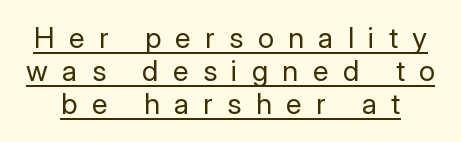
The image shows 29 px regular-weight sans-serif type, upright; set tight line spacing (1.14x), unusually wide letter spacing (+0.5 em), underlined; low stroke contrast and a medium x-height.
